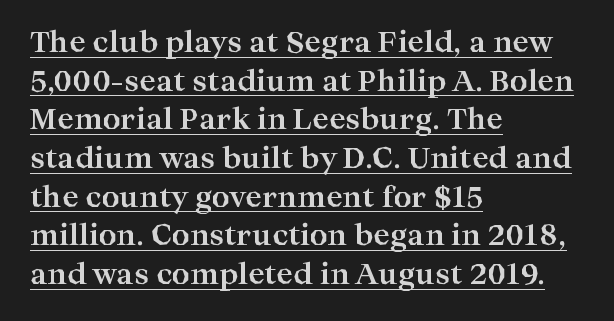
The image shows 28 px bold, wide serif type, upright; set left-aligned, normal line spacing (1.38x), normal letter spacing, underlined; high stroke contrast and a medium x-height.
